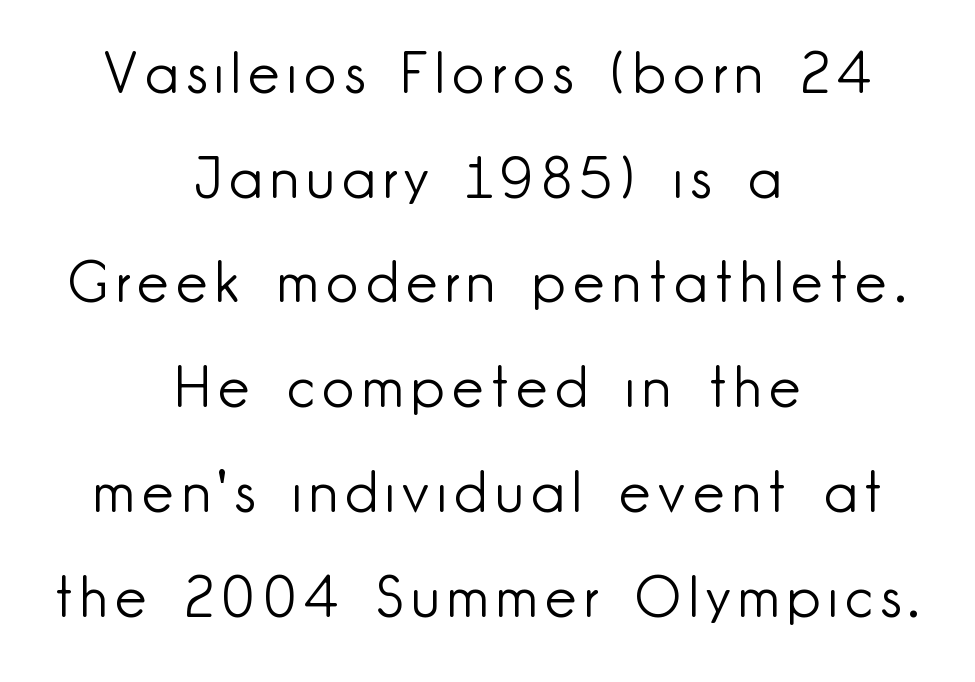
The image shows 56 px light sans-serif type, upright; set centered, line spacing 1.87x, not underlined; low stroke contrast and a small x-height.
